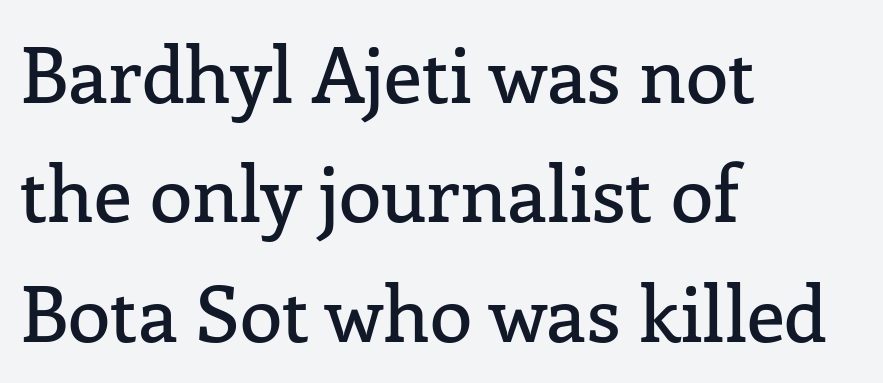
No extra tracking has been applied to these lines. Stroke terminals: seriffed. Style check: upright. No word sits above an underline. Layout note: lines flush left. The block of text has a typical density, with ordinary space between rows.
